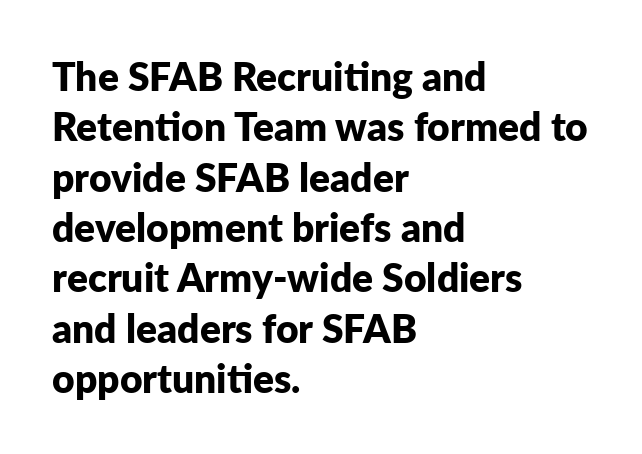
{"serif": "no", "italic": "no", "bold": "yes", "weight": "bold", "width": "normal", "stroke_contrast": "low", "x_height": "medium", "monospaced": "no", "underline": "no", "align": "left", "line_spacing": "normal", "line_spacing_ratio": 1.29, "letter_spacing": "normal", "letter_spacing_em": 0.0, "glyph_px": 39}
